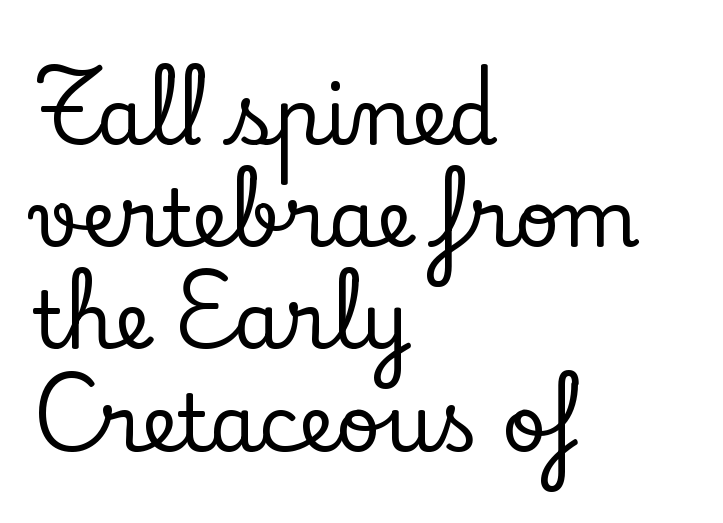
The image shows 78 px serif type, upright; set left-aligned, normal line spacing (1.31x), normal letter spacing, not underlined; low stroke contrast and a small x-height.
